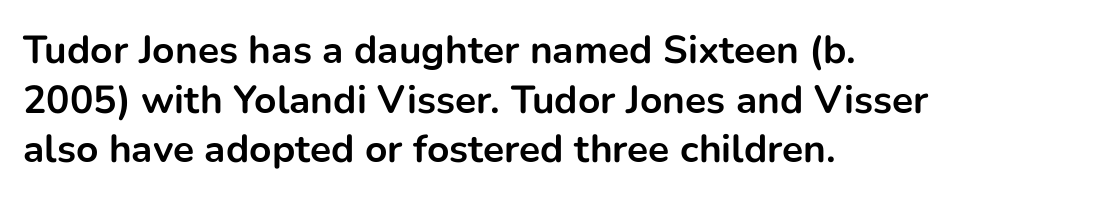
{"serif": "no", "italic": "no", "bold": "yes", "weight": "bold", "width": "normal", "stroke_contrast": "low", "x_height": "medium", "monospaced": "no", "underline": "no", "align": "left", "line_spacing": "normal", "line_spacing_ratio": 1.27, "letter_spacing": "normal", "letter_spacing_em": 0.0, "glyph_px": 39}
